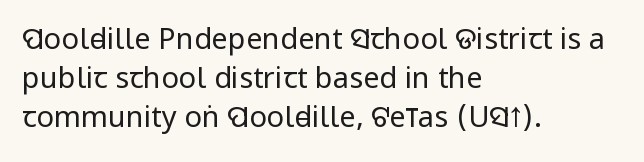
Q: Is the text bold? A: No.
Q: Is the text italic (slanted)? A: No, it is upright.
Q: Is the typeface a serif or a sans-serif typeface? A: Sans-serif.
Q: Is the text underlined? A: No.
Q: How is the paragraph aligned? A: Left-aligned.
Q: Is the spacing between letters normal or unusually wide? A: Normal.
Q: Is the spacing between lines tight, normal or loose? A: Normal.
Q: Width (condensed, normal, or wide)? A: Condensed.
Q: Stroke contrast? A: Low.
Q: x-height? A: Large.
Q: Monospaced? A: No.
